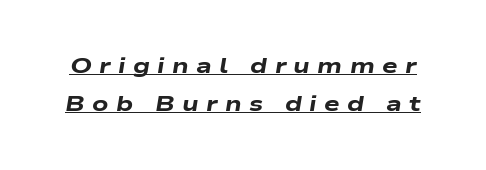
The image shows 22 px bold type, italic (leaning right); set line spacing 1.73x, unusually wide letter spacing (+0.33 em), underlined.
